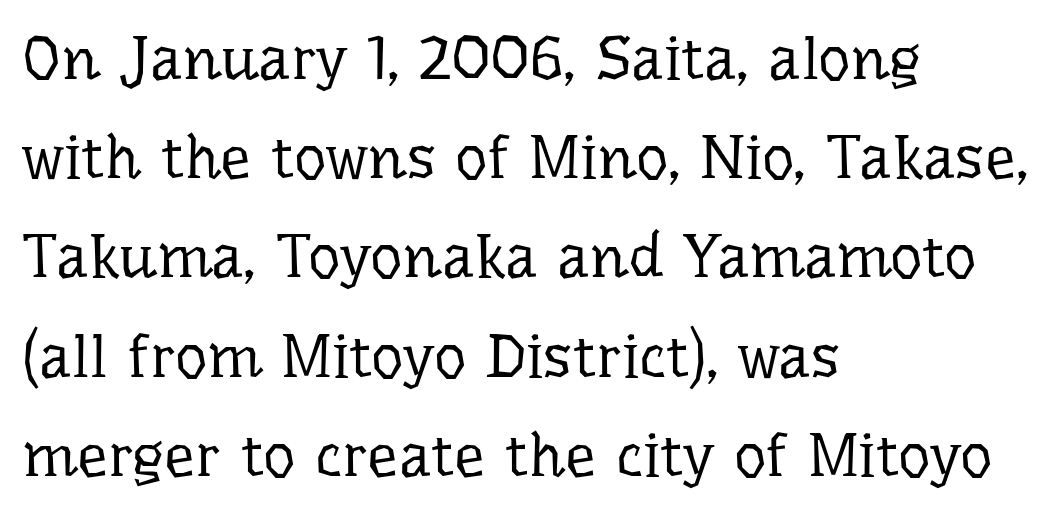
{"serif": "yes", "italic": "no", "bold": "no", "weight": "regular", "width": "normal", "stroke_contrast": "low", "x_height": "medium", "monospaced": "no", "underline": "no", "align": "left", "line_spacing": "normal", "line_spacing_ratio": 1.6, "letter_spacing": "normal", "letter_spacing_em": 0.0, "glyph_px": 62}
